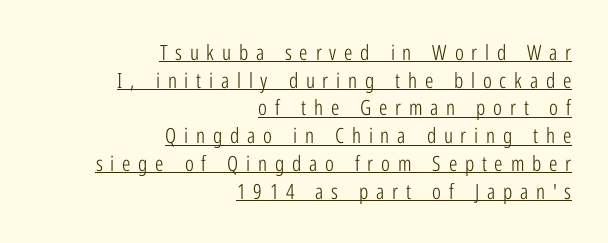
The image shows 21 px text type, upright; set right-aligned, normal line spacing (1.32x), unusually wide letter spacing (+0.37 em), underlined.
